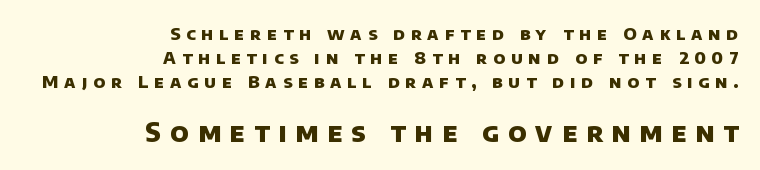
Q: Is the text bold? A: Yes.
Q: Is the text underlined? A: No.
Q: How is the paragraph aligned? A: Right-aligned.
Q: Is the spacing between letters normal or unusually wide? A: Unusually wide.
Q: Is the spacing between lines tight, normal or loose? A: Normal.
Q: Which block of text is set in a larger size, the first (top) or the second (bottom)? A: The second (bottom) one.
